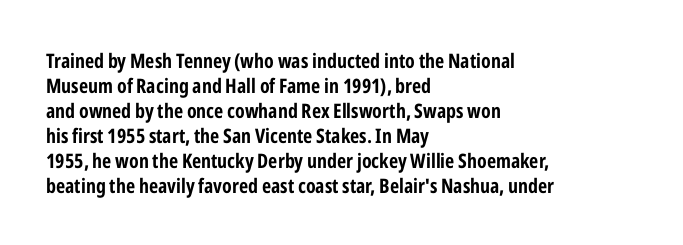
The space between consecutive lines is moderate. The area under the type is left untouched. The letters sit at their default tracking, neither squeezed nor spread. If you drew a line through each stem, it would be perfectly vertical. This rendering uses left alignment, leaving the right contour irregular.
